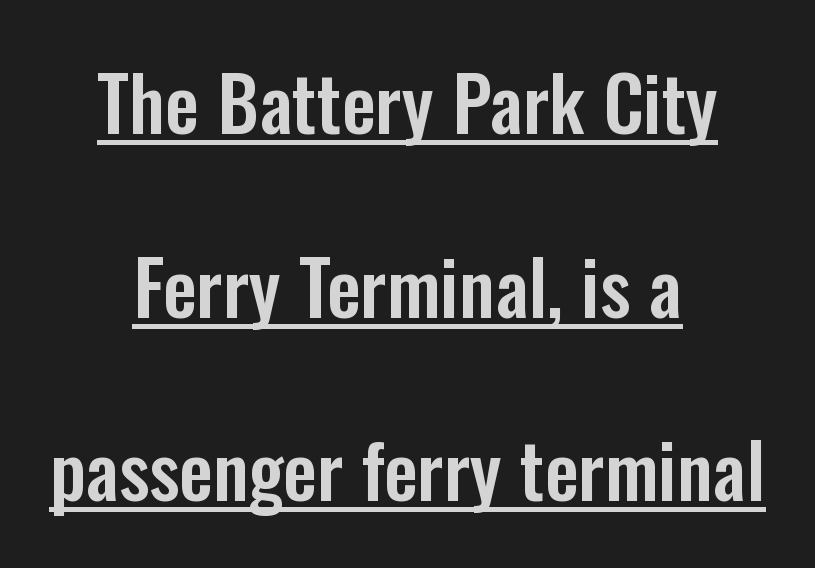
Vertical spacing — loose. The type is set solid horizontally, with unmodified tracking. A roman cut, with each character standing at attention. One-word summary of the alignment: center. Underlining? Definitely there.
